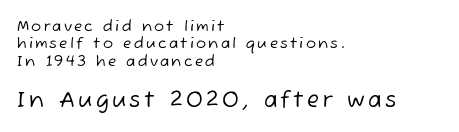
{"bold": "no", "underline": "no", "align": "left", "line_spacing_ratio": 1.16, "larger_block": "second", "size_ratio": 1.47, "glyph_px": 22}
